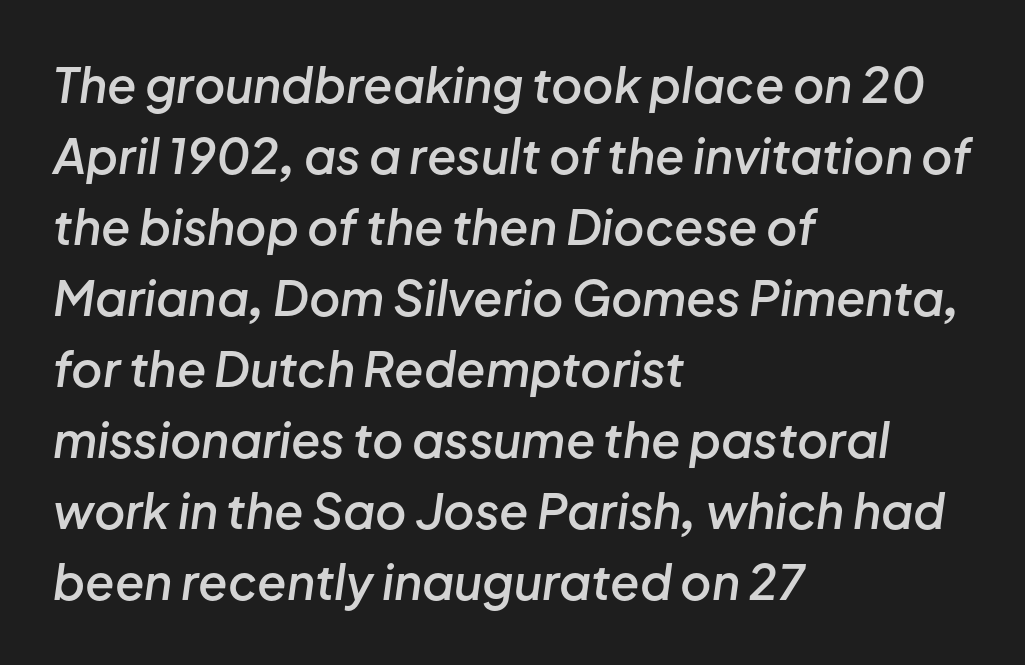
{"italic": "yes", "lean": "right", "slant_degrees": 8, "bold": "semi", "weight": "semibold", "width": "normal", "stroke_contrast": "low", "x_height": "medium", "monospaced": "no", "underline": "no", "align": "left", "line_spacing": "normal", "line_spacing_ratio": 1.48, "letter_spacing": "normal", "letter_spacing_em": 0.0, "glyph_px": 48}
